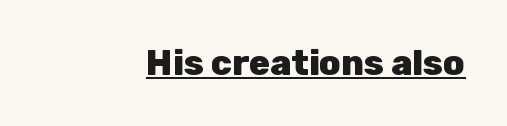
The image shows 35 px heavy sans-serif type, upright; set normal letter spacing, underlined; low stroke contrast and a medium x-height.
